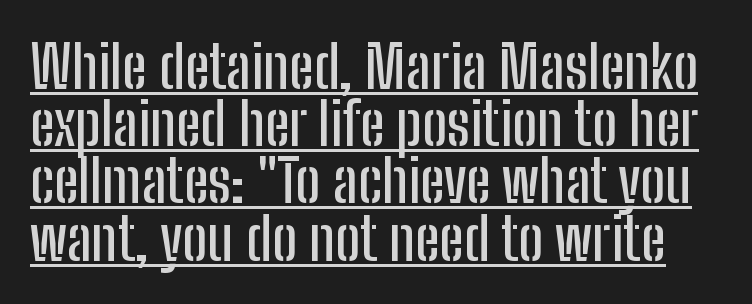
Rows of type sit shoulder to shoulder in the vertical direction. Type style note: lacks serifs. Do the characters align in a grid? No, the font is proportional. How are the letters spaced? Ordinarily, with no added tracking. Italic? Not at all — the glyphs are vertical. A rule runs beneath these lines of type.
